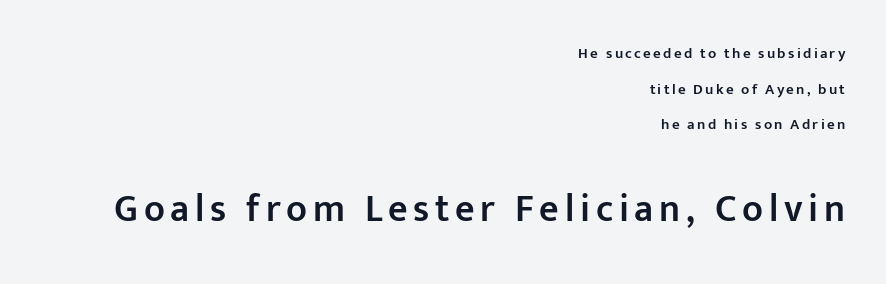
{"serif": "no", "italic": "no", "bold": "semi", "weight": "semibold", "width": "normal", "stroke_contrast": "low", "x_height": "medium", "monospaced": "no", "underline": "no", "align": "right", "line_spacing": "loose", "line_spacing_ratio": 2.37, "larger_block": "second", "size_ratio": 2.53, "glyph_px": 38}
